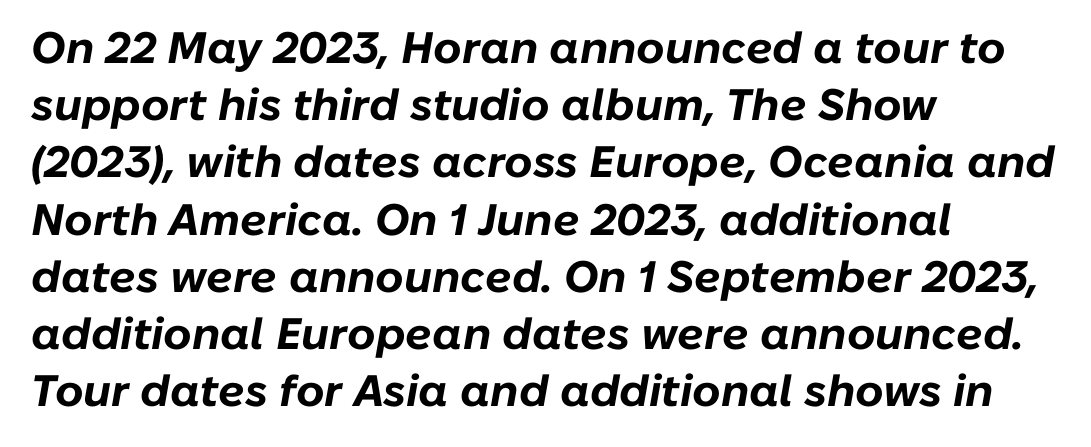
The passage shown stacks its lines at a standard gap. Varying glyph widths throughout — classic text-font behaviour. The horizontal fit of the characters is conventional and even. Decoration check: the copy has no underline. Bold? Absolutely — the strokes are thick and heavy. When letters slant like this, we call the style italic.
